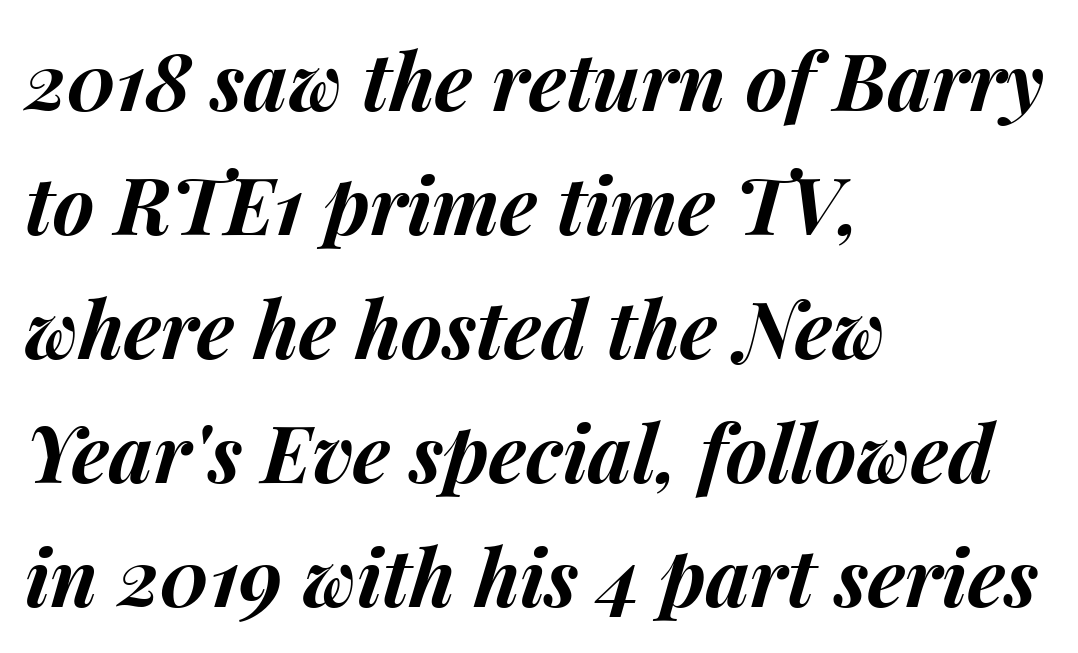
The image shows 79 px bold type, italic (leaning right); set left-aligned, normal line spacing (1.57x), normal letter spacing, not underlined; medium stroke contrast and a medium x-height.
